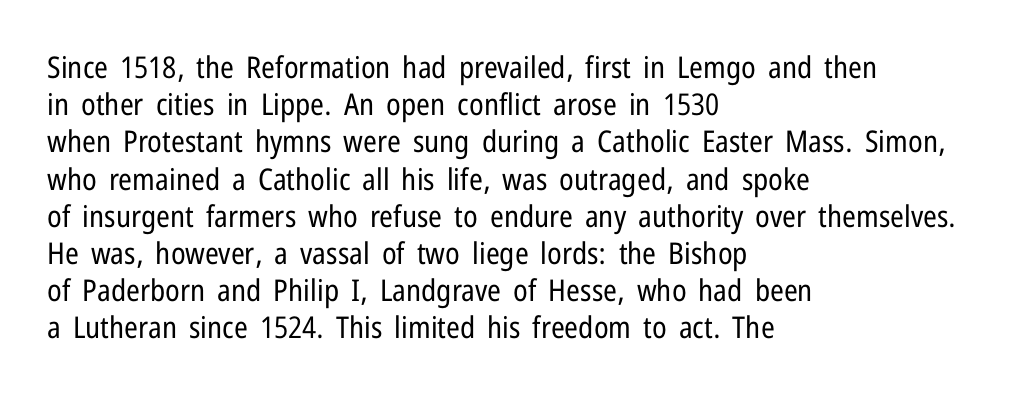
Q: Is the text bold? A: No.
Q: Is the text italic (slanted)? A: No, it is upright.
Q: Is the typeface a serif or a sans-serif typeface? A: Sans-serif.
Q: Is the text underlined? A: No.
Q: How is the paragraph aligned? A: Left-aligned.
Q: Is the spacing between letters normal or unusually wide? A: Normal.
Q: Width (condensed, normal, or wide)? A: Condensed.
Q: Stroke contrast? A: Low.
Q: x-height? A: Medium.
Q: Monospaced? A: No.
